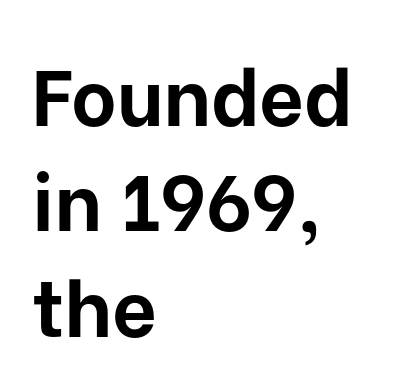
In terms of posture, this sample is upright. Unmarked baselines from the first word to the last. A typesetter would call this zero additional tracking. Plenty of ink on the page — the face is bold.
